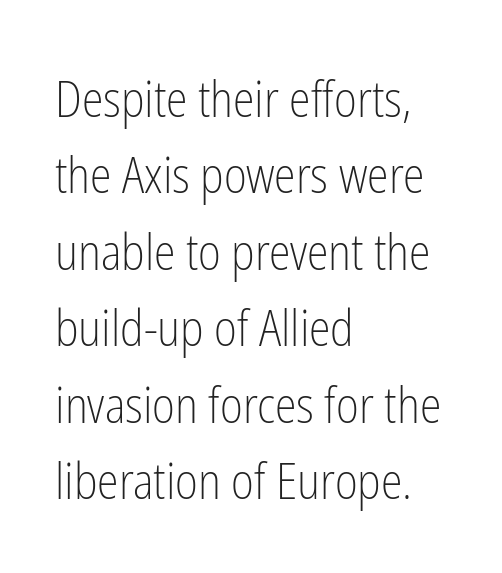
{"serif": "no", "italic": "no", "bold": "no", "weight": "light", "width": "condensed", "stroke_contrast": "low", "x_height": "medium", "monospaced": "no", "underline": "no", "align": "left", "line_spacing": "normal", "line_spacing_ratio": 1.56, "letter_spacing": "normal", "letter_spacing_em": 0.0, "glyph_px": 49}
